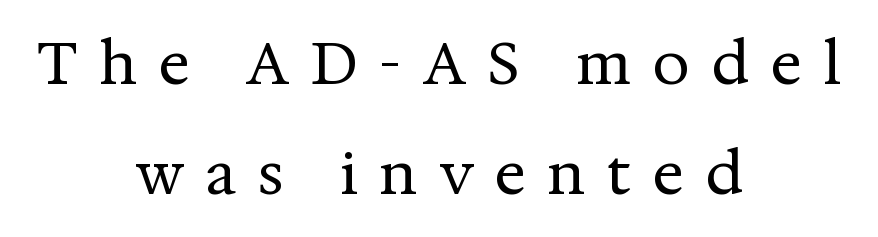
{"serif": "yes", "italic": "no", "bold": "no", "weight": "regular", "width": "normal", "stroke_contrast": "medium", "x_height": "medium", "monospaced": "no", "underline": "no", "align": "center", "line_spacing_ratio": 1.87, "letter_spacing": "wide", "letter_spacing_em": 0.36, "glyph_px": 59}
